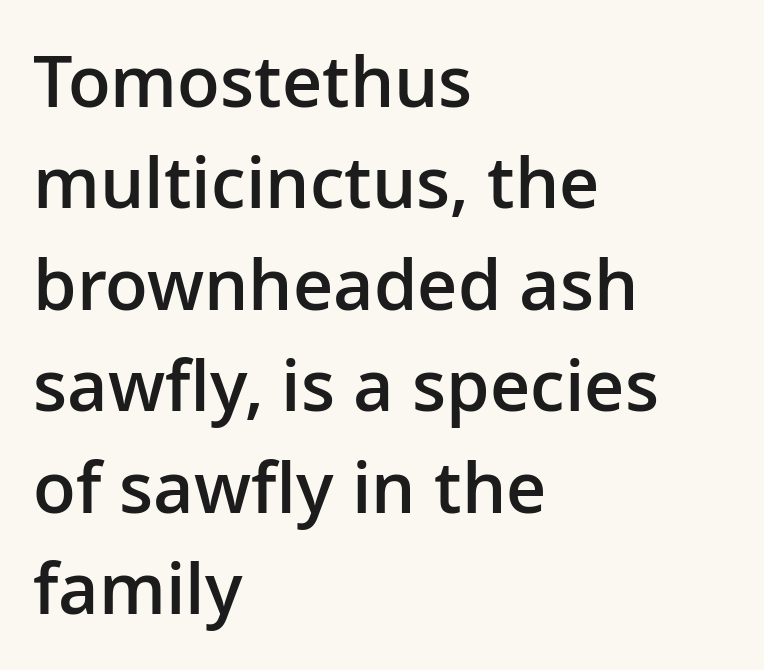
The image shows 70 px semibold sans-serif type, upright; set left-aligned, normal line spacing (1.45x), normal letter spacing, not underlined; low stroke contrast and a medium x-height.
